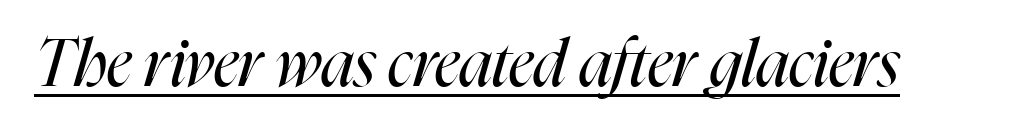
{"italic": "yes", "lean": "right", "slant_degrees": 16, "bold": "no", "weight": "regular", "width": "condensed", "stroke_contrast": "high", "x_height": "medium", "monospaced": "no", "underline": "yes", "letter_spacing": "normal", "letter_spacing_em": 0.0, "glyph_px": 65}
